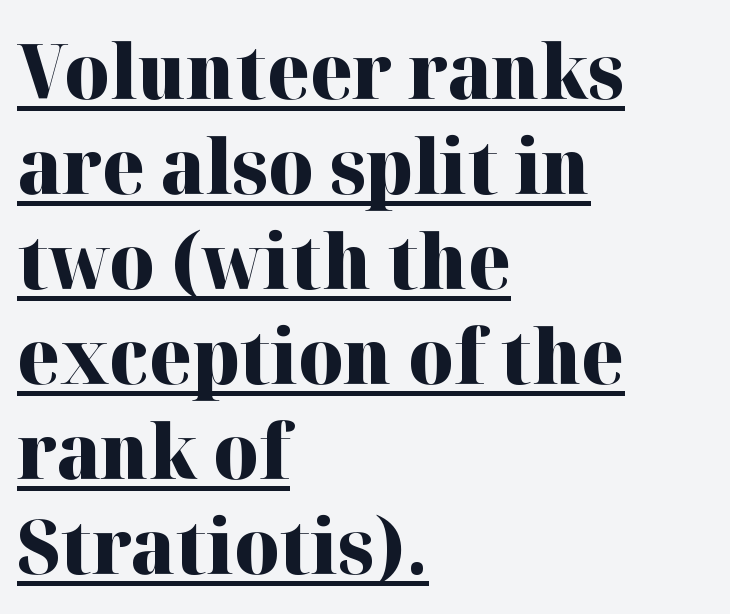
{"serif": "yes", "italic": "no", "bold": "yes", "weight": "heavy", "width": "normal", "stroke_contrast": "high", "x_height": "medium", "monospaced": "no", "underline": "yes", "align": "left", "line_spacing": "normal", "line_spacing_ratio": 1.25, "letter_spacing": "normal", "letter_spacing_em": 0.0, "glyph_px": 76}
